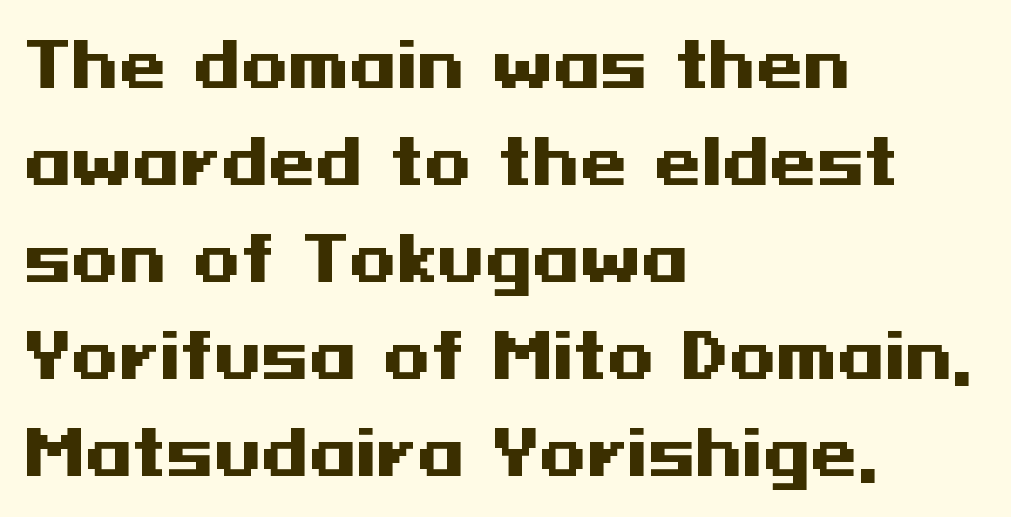
The text block is weighted toward the left margin, trailing off unevenly rightward. The typesetting leans heavy: a genuine bold. No italicization has been applied; the sample stays upright. The gaps between neighbouring characters are ordinary and unremarkable. Horizontal bands of white between lines are of average thickness.
